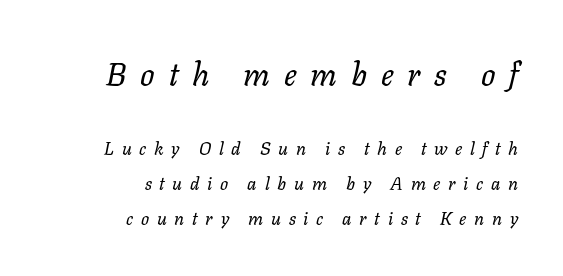
Q: Is the text bold? A: No.
Q: Is the text italic (slanted)? A: Yes, it leans right by about 11 degrees.
Q: Is the text underlined? A: No.
Q: How is the paragraph aligned? A: Right-aligned.
Q: Is the spacing between letters normal or unusually wide? A: Unusually wide.
Q: Is the spacing between lines tight, normal or loose? A: Loose.
Q: Which block of text is set in a larger size, the first (top) or the second (bottom)? A: The first (top) one.
Q: Width (condensed, normal, or wide)? A: Normal.
Q: Stroke contrast? A: Low.
Q: x-height? A: Medium.
Q: Monospaced? A: No.
